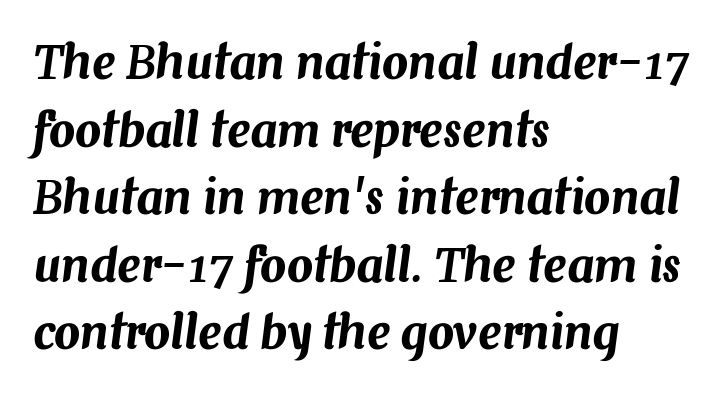
Q: Is the text italic (slanted)? A: Yes, it leans right by about 7 degrees.
Q: Is the text underlined? A: No.
Q: How is the paragraph aligned? A: Left-aligned.
Q: Is the spacing between letters normal or unusually wide? A: Normal.
Q: Is the spacing between lines tight, normal or loose? A: Normal.
Q: Width (condensed, normal, or wide)? A: Normal.
Q: Stroke contrast? A: Medium.
Q: x-height? A: Medium.
Q: Monospaced? A: No.
